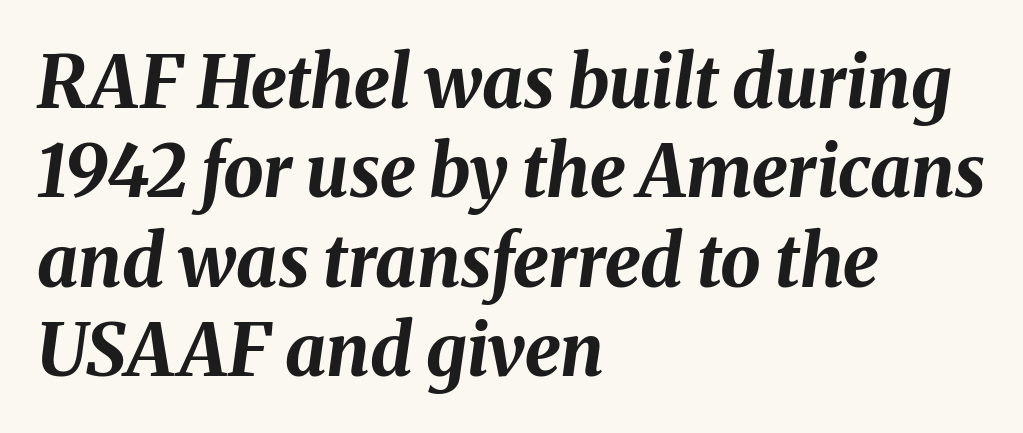
The image shows 72 px bold type, italic (leaning right); set left-aligned, line spacing 1.24x, normal letter spacing, not underlined; medium stroke contrast and a medium x-height.
